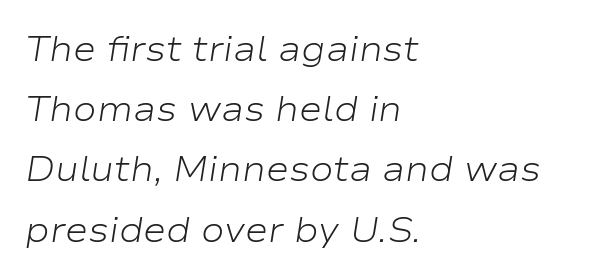
{"italic": "yes", "lean": "right", "slant_degrees": 9, "bold": "no", "weight": "light", "width": "wide", "stroke_contrast": "low", "x_height": "medium", "monospaced": "no", "underline": "no", "align": "left", "line_spacing_ratio": 1.72, "letter_spacing": "normal", "letter_spacing_em": 0.0, "glyph_px": 35}
